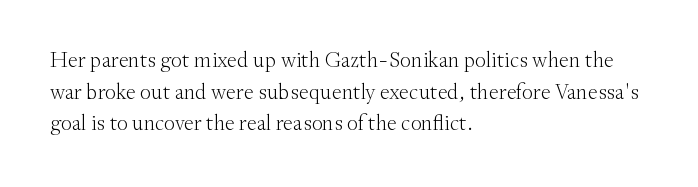
Q: Is the text bold? A: No.
Q: Is the text italic (slanted)? A: No, it is upright.
Q: Is the text underlined? A: No.
Q: How is the paragraph aligned? A: Left-aligned.
Q: Is the spacing between letters normal or unusually wide? A: Normal.
Q: Is the spacing between lines tight, normal or loose? A: Normal.
